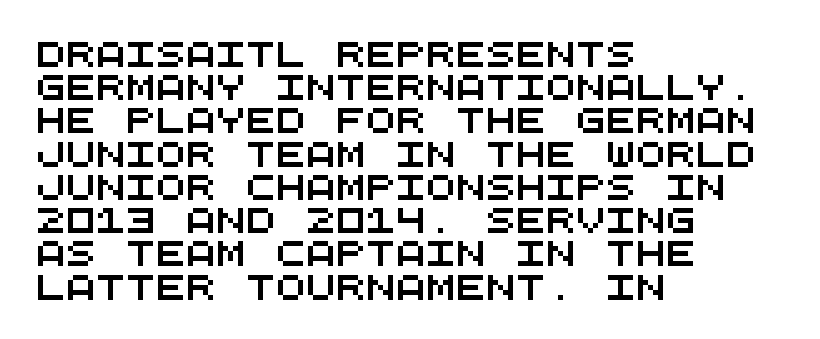
Q: Is the text underlined? A: No.
Q: How is the paragraph aligned? A: Left-aligned.
Q: Is the spacing between letters normal or unusually wide? A: Normal.
Q: Is the spacing between lines tight, normal or loose? A: Normal.
